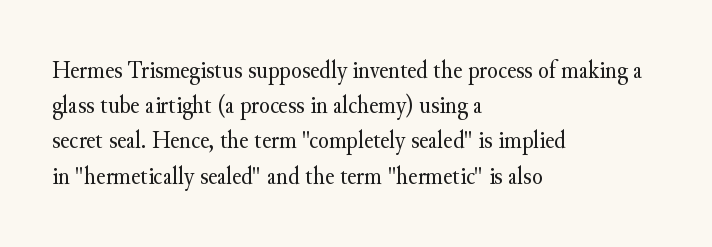
Weight: not bold — regular or lighter. Summary of vertical rhythm: regular, with standard interline spacing. Italic? Not at all — the glyphs are vertical. Words appear dense and cohesive because spacing is normal. Glance below the letters and you will spot only blank space.
